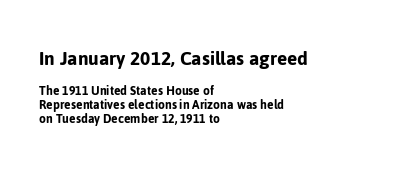
Q: Is the text italic (slanted)? A: No, it is upright.
Q: Is the text underlined? A: No.
Q: How is the paragraph aligned? A: Left-aligned.
Q: Is the spacing between letters normal or unusually wide? A: Normal.
Q: Is the spacing between lines tight, normal or loose? A: Tight.
Q: Which block of text is set in a larger size, the first (top) or the second (bottom)? A: The first (top) one.
